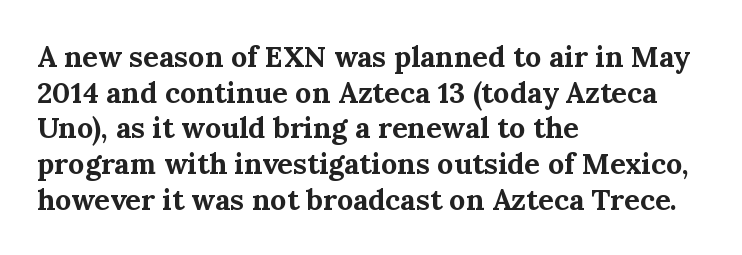
The image shows 29 px bold serif type, upright; set left-aligned, line spacing 1.23x, normal letter spacing, not underlined; medium stroke contrast and a medium x-height.
